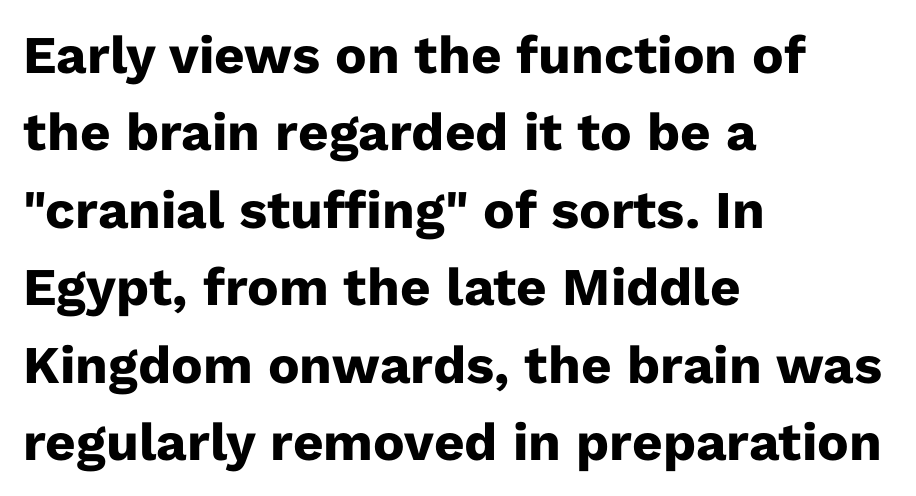
Each glyph is drawn with heavy, bold strokes. These lines were composed using upright roman letters. Just letters on the line, the space beneath them empty. Reading down the column, the eye jumps a familiar distance to each next line.
